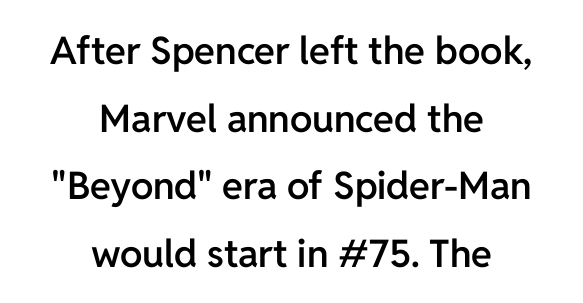
Proportional: the letters do not fall into vertical columns. The setting favours the middle, as headings and verse often do. Does the type have serifs? No, each stem ends abruptly. This sample uses an upright cut, with every glyph sitting square on the baseline. Glance below the letters and you will spot only blank space. Characters follow at the spacing the type designer built in.
